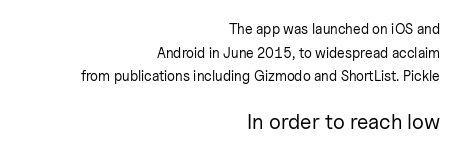
The image shows 21 px text type, upright; set right-aligned, normal line spacing (1.69x), normal letter spacing, not underlined; the second (bottom) block is 1.5x larger.
